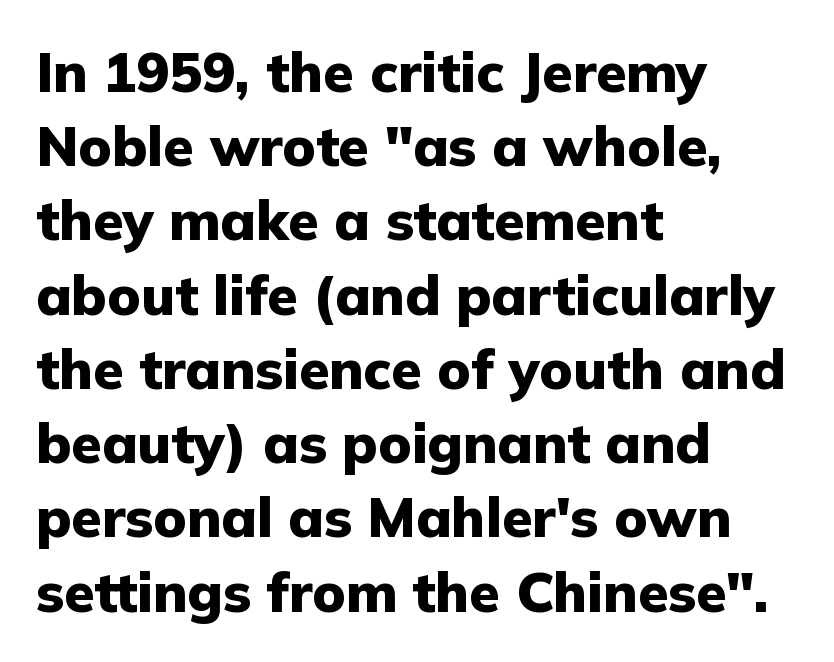
Q: Is the text bold? A: Yes.
Q: Is the text italic (slanted)? A: No, it is upright.
Q: Is the typeface a serif or a sans-serif typeface? A: Sans-serif.
Q: Is the text underlined? A: No.
Q: How is the paragraph aligned? A: Left-aligned.
Q: Is the spacing between letters normal or unusually wide? A: Normal.
Q: Is the spacing between lines tight, normal or loose? A: Normal.
Q: Width (condensed, normal, or wide)? A: Normal.
Q: Stroke contrast? A: Low.
Q: x-height? A: Medium.
Q: Monospaced? A: No.
